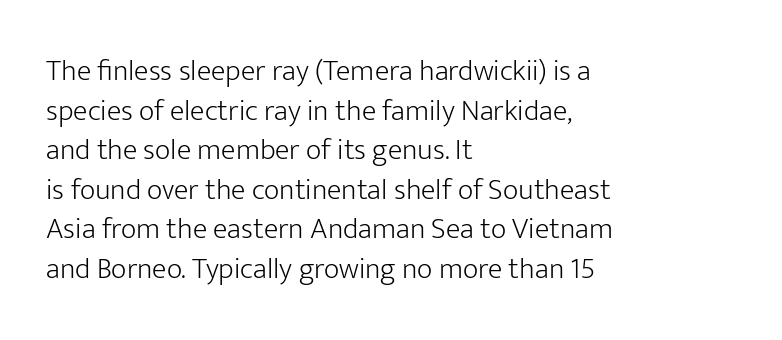
Q: Is the text bold? A: No.
Q: Is the text italic (slanted)? A: No, it is upright.
Q: Is the typeface a serif or a sans-serif typeface? A: Sans-serif.
Q: Is the text underlined? A: No.
Q: How is the paragraph aligned? A: Left-aligned.
Q: Is the spacing between letters normal or unusually wide? A: Normal.
Q: Is the spacing between lines tight, normal or loose? A: Normal.
Q: Width (condensed, normal, or wide)? A: Normal.
Q: Stroke contrast? A: Low.
Q: x-height? A: Medium.
Q: Monospaced? A: No.
